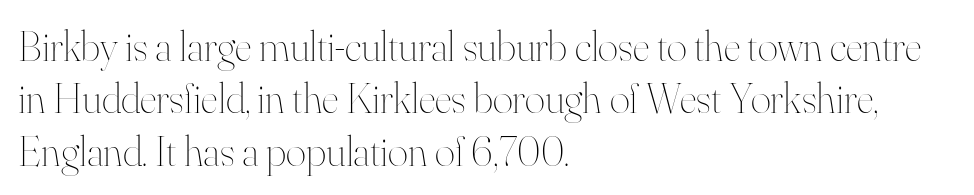
The image shows 43 px thin type, upright; set left-aligned, line spacing 1.22x, normal letter spacing, not underlined; high stroke contrast and a small x-height.
